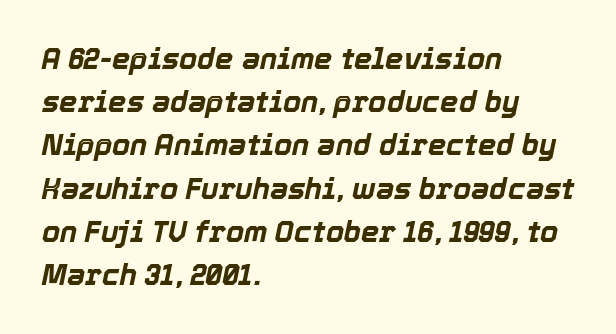
The image shows 29 px bold type, italic (leaning right); set left-aligned, normal line spacing (1.49x), normal letter spacing, not underlined; a medium x-height.
